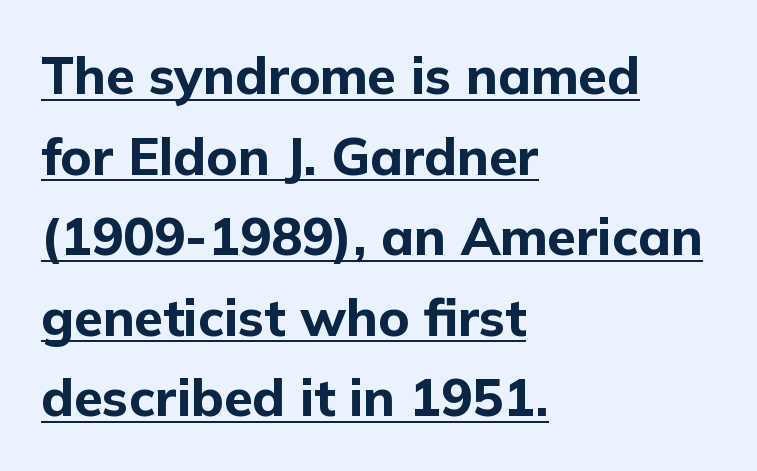
{"serif": "no", "italic": "no", "bold": "yes", "weight": "bold", "width": "normal", "stroke_contrast": "low", "x_height": "medium", "monospaced": "no", "underline": "yes", "align": "left", "line_spacing": "normal", "line_spacing_ratio": 1.55, "letter_spacing": "normal", "letter_spacing_em": 0.0, "glyph_px": 52}
